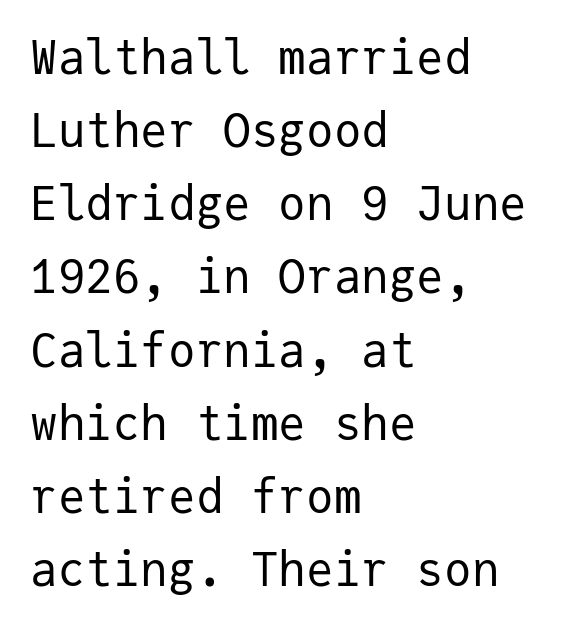
Q: Is the text bold? A: No.
Q: Is the text italic (slanted)? A: No, it is upright.
Q: Is the typeface a serif or a sans-serif typeface? A: Sans-serif.
Q: Is the text underlined? A: No.
Q: How is the paragraph aligned? A: Left-aligned.
Q: Is the spacing between letters normal or unusually wide? A: Normal.
Q: Is the spacing between lines tight, normal or loose? A: Normal.
Q: Width (condensed, normal, or wide)? A: Normal.
Q: Stroke contrast? A: Low.
Q: x-height? A: Medium.
Q: Monospaced? A: Yes.
